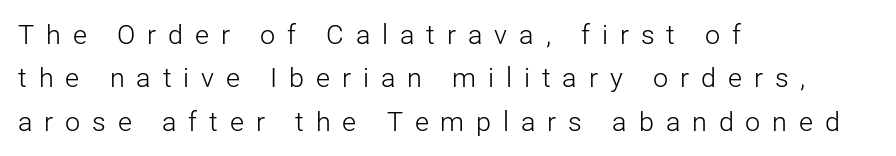
How are the letters spaced? Widely, with obvious added tracking. In CSS terms this would be text-align: left. If you measured baseline to baseline, you'd find a middling distance. Does the lettering tilt? It doesn't — this is upright. Nobody drew a line under any word here. A light-to-regular cut is what we see here.
